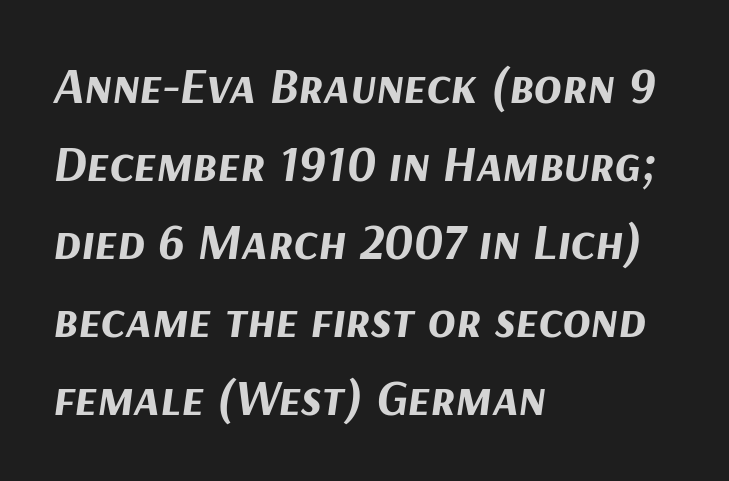
{"italic": "yes", "lean": "right", "slant_degrees": 9, "bold": "yes", "weight": "bold", "width": "normal", "stroke_contrast": "medium", "x_height": "medium", "monospaced": "no", "underline": "no", "align": "left", "line_spacing": "normal", "line_spacing_ratio": 1.53, "letter_spacing": "normal", "letter_spacing_em": 0.0, "glyph_px": 51}
